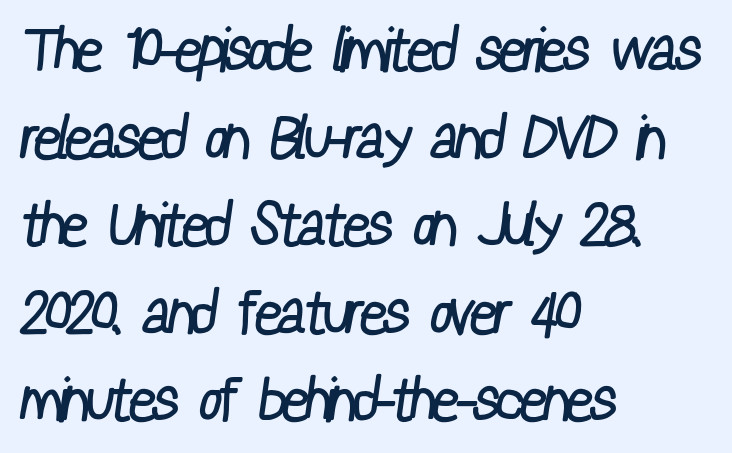
{"serif": "no", "bold": "no", "weight": "regular", "width": "condensed", "stroke_contrast": "low", "x_height": "medium", "monospaced": "no", "underline": "no", "align": "left", "line_spacing": "normal", "line_spacing_ratio": 1.46, "letter_spacing": "normal", "letter_spacing_em": 0.0, "glyph_px": 60}
